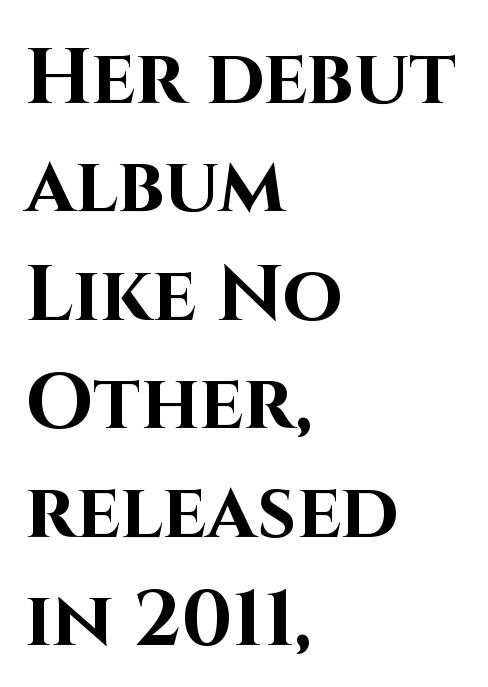
{"serif": "no", "italic": "no", "bold": "yes", "weight": "bold", "width": "normal", "stroke_contrast": "high", "x_height": "large", "monospaced": "no", "underline": "no", "align": "left", "line_spacing": "normal", "line_spacing_ratio": 1.39, "letter_spacing": "normal", "letter_spacing_em": 0.0, "glyph_px": 78}
